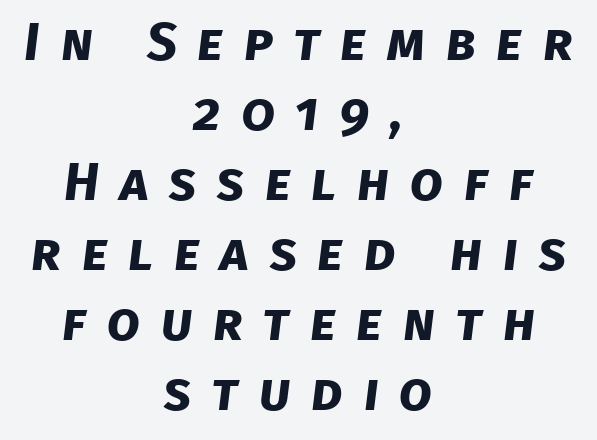
Q: Is the text bold? A: Yes.
Q: Is the typeface a serif or a sans-serif typeface? A: Sans-serif.
Q: Is the text underlined? A: No.
Q: How is the paragraph aligned? A: Centered.
Q: Is the spacing between letters normal or unusually wide? A: Unusually wide.
Q: Is the spacing between lines tight, normal or loose? A: Normal.
Q: Width (condensed, normal, or wide)? A: Normal.
Q: Stroke contrast? A: Low.
Q: x-height? A: Large.
Q: Monospaced? A: No.
